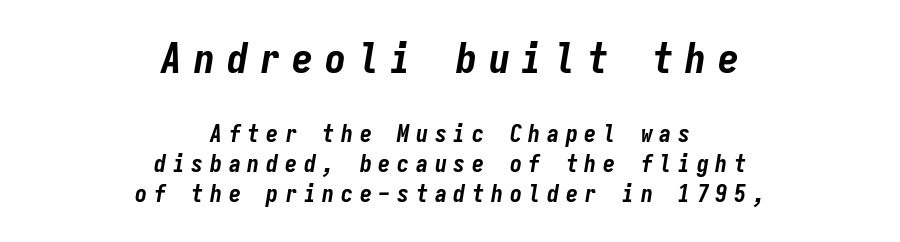
{"italic": "yes", "lean": "right", "slant_degrees": 9, "bold": "yes", "weight": "bold", "width": "condensed", "stroke_contrast": "low", "x_height": "medium", "monospaced": "yes", "underline": "no", "align": "center", "line_spacing": "normal", "line_spacing_ratio": 1.25, "letter_spacing": "wide", "letter_spacing_em": 0.28, "larger_block": "first", "size_ratio": 1.75, "glyph_px": 42}
